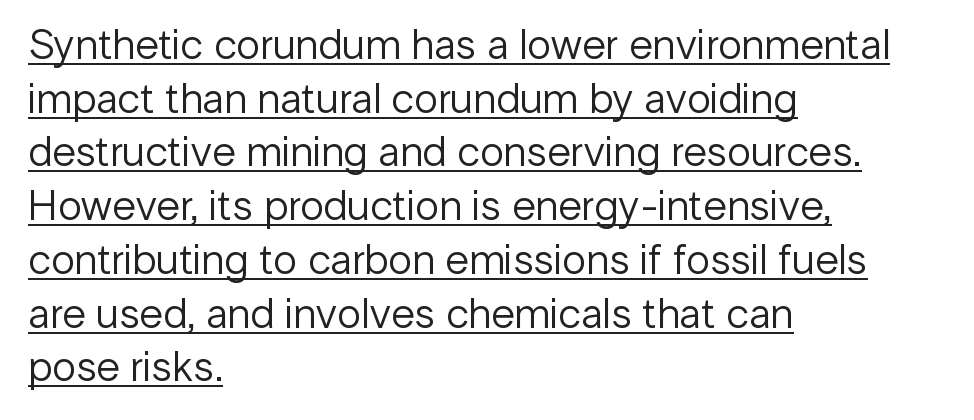
{"serif": "no", "italic": "no", "bold": "no", "weight": "regular", "width": "normal", "stroke_contrast": "low", "x_height": "medium", "monospaced": "no", "underline": "yes", "align": "left", "line_spacing": "normal", "line_spacing_ratio": 1.25, "letter_spacing": "normal", "letter_spacing_em": 0.0, "glyph_px": 43}
